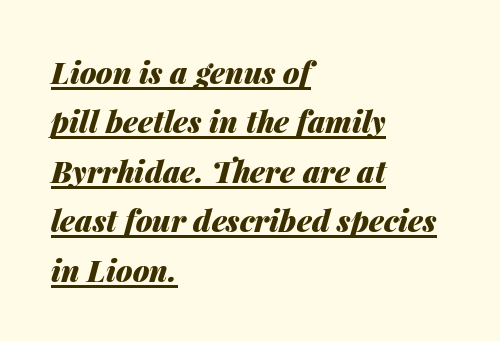
The image shows 30 px heavy type, italic (leaning right); set left-aligned, normal line spacing (1.65x), normal letter spacing, underlined; medium stroke contrast and a medium x-height.
